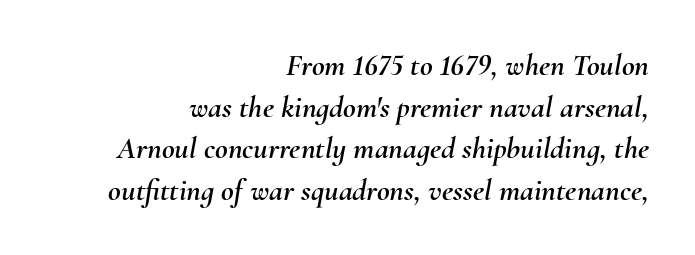
{"italic": "yes", "lean": "right", "slant_degrees": 10, "width": "normal", "stroke_contrast": "medium", "x_height": "small", "monospaced": "no", "underline": "no", "align": "right", "line_spacing": "normal", "line_spacing_ratio": 1.34, "letter_spacing": "normal", "letter_spacing_em": 0.0, "glyph_px": 31}
